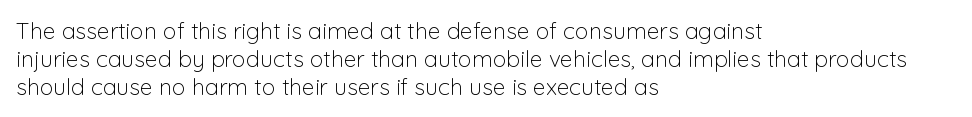
The image shows 23 px text type, upright; set left-aligned, line spacing 1.21x, normal letter spacing, not underlined.
